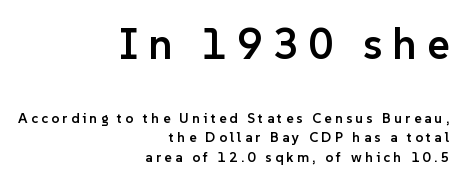
Caption: semibold face, moderately heavy strokes. Summary of vertical rhythm: regular, with standard interline spacing. The font's upright variant was chosen for this text. You could not count columns in this text — the font is proportionally spaced.
